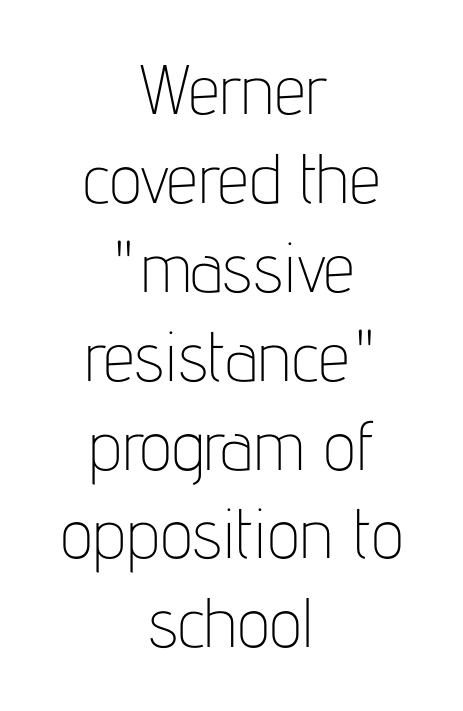
Q: Is the text bold? A: No.
Q: Is the text italic (slanted)? A: No, it is upright.
Q: Is the typeface a serif or a sans-serif typeface? A: Sans-serif.
Q: Is the text underlined? A: No.
Q: How is the paragraph aligned? A: Centered.
Q: Is the spacing between letters normal or unusually wide? A: Normal.
Q: Is the spacing between lines tight, normal or loose? A: Normal.
Q: Width (condensed, normal, or wide)? A: Condensed.
Q: Stroke contrast? A: Low.
Q: x-height? A: Medium.
Q: Monospaced? A: No.
